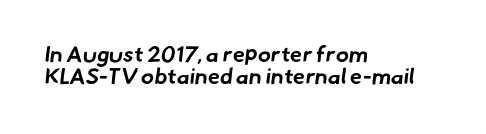
{"bold": "yes", "underline": "no", "align": "left", "line_spacing": "tight", "line_spacing_ratio": 1.02, "letter_spacing": "normal", "letter_spacing_em": 0.0, "glyph_px": 22}
